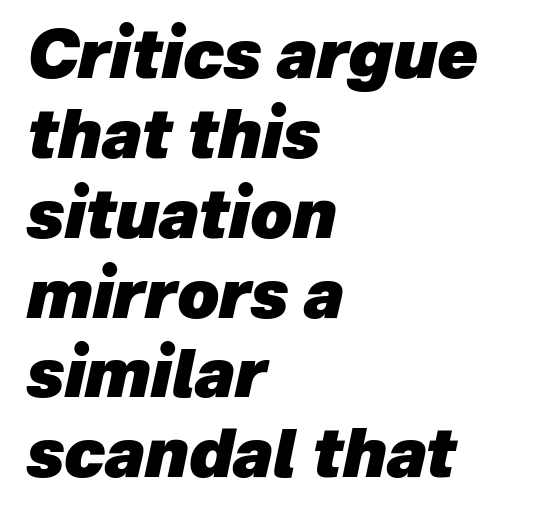
Q: Is the text bold? A: Yes.
Q: Is the text italic (slanted)? A: Yes, it leans right by about 12 degrees.
Q: Is the text underlined? A: No.
Q: How is the paragraph aligned? A: Left-aligned.
Q: Is the spacing between letters normal or unusually wide? A: Normal.
Q: Width (condensed, normal, or wide)? A: Normal.
Q: Stroke contrast? A: Low.
Q: x-height? A: Medium.
Q: Monospaced? A: No.
